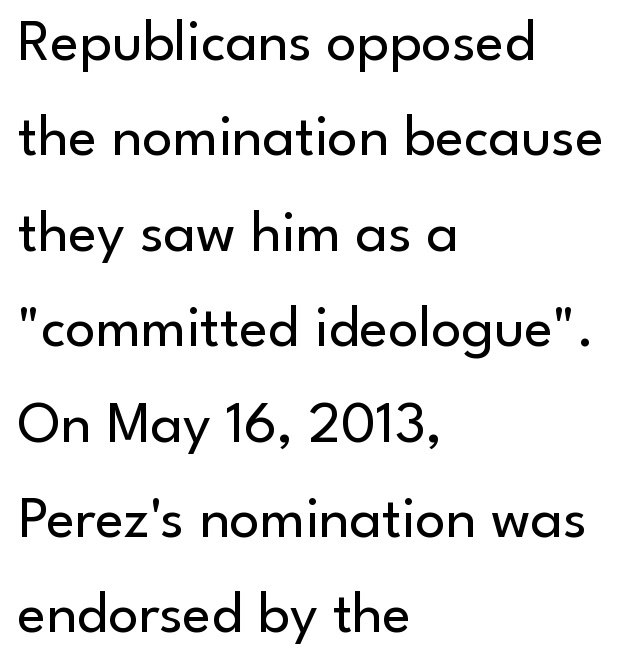
Type style note: lacks serifs. Each word holds together tightly as a unit, with standard inter-letter gaps. Compared with typical paragraphs, the rows here are spaced about the same. You could not count columns in this text — the font is proportionally spaced.
